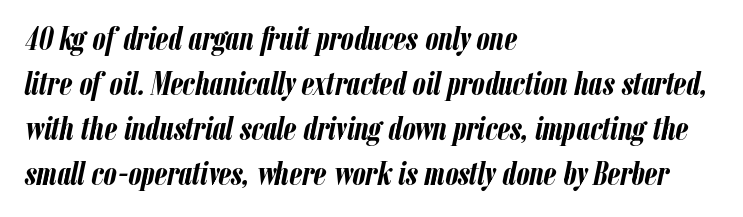
The line texture is even and compact thanks to regular tracking. Spacing verdict: proportional, widths tailored to each character. No word sits above an underline. Horizontally, the lines are justified to the leading edge only. Italic? Definitely — the glyphs are oblique.
